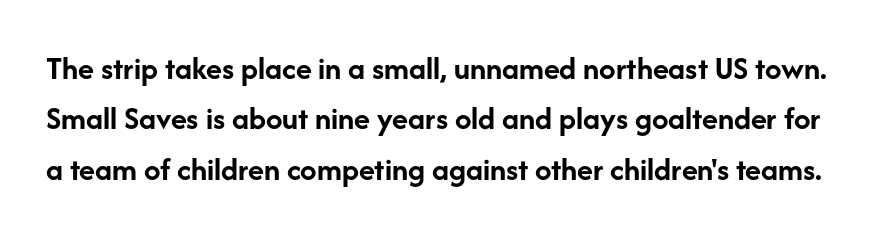
{"serif": "no", "italic": "no", "bold": "yes", "weight": "semibold", "width": "normal", "stroke_contrast": "low", "x_height": "medium", "monospaced": "no", "underline": "no", "line_spacing": "normal", "line_spacing_ratio": 1.53, "letter_spacing": "normal", "letter_spacing_em": 0.0, "glyph_px": 33}
